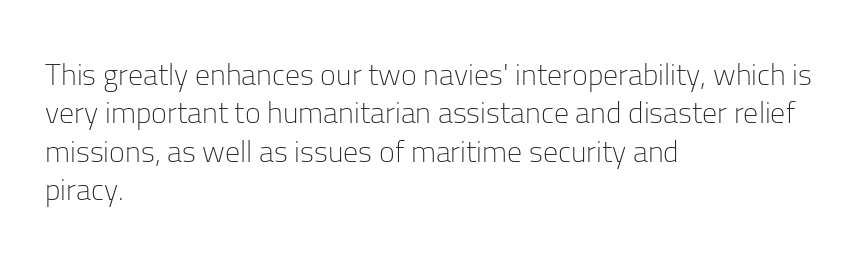
{"serif": "no", "italic": "no", "bold": "no", "weight": "light", "width": "normal", "stroke_contrast": "low", "x_height": "medium", "monospaced": "no", "underline": "no", "align": "left", "line_spacing": "normal", "line_spacing_ratio": 1.28, "letter_spacing": "normal", "letter_spacing_em": 0.0, "glyph_px": 30}
